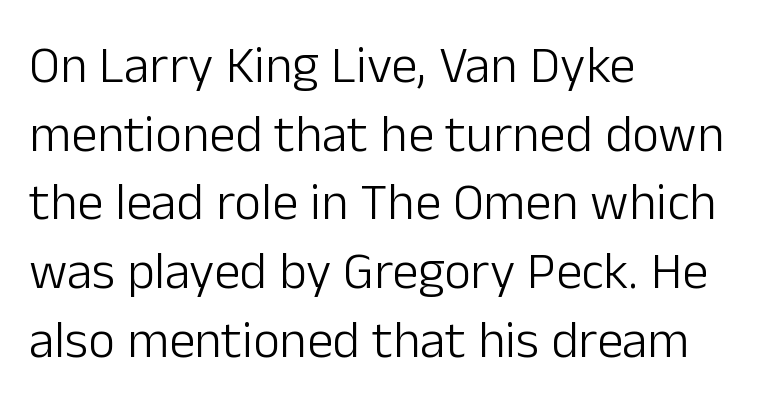
{"serif": "no", "italic": "no", "bold": "no", "weight": "light", "width": "normal", "stroke_contrast": "low", "x_height": "medium", "monospaced": "no", "underline": "no", "align": "left", "line_spacing": "normal", "line_spacing_ratio": 1.32, "letter_spacing": "normal", "letter_spacing_em": 0.0, "glyph_px": 52}
